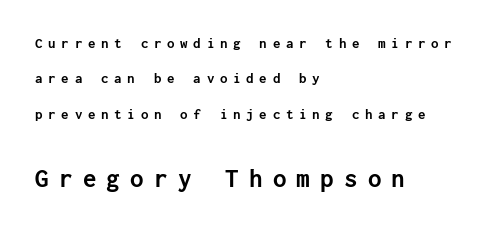
The specimen reads as upright at a glance. Typeset ragged right — the left edge is the straight one. As a designer I'd log this as weight 700, bold. One glance says open: line gaps are wider than usual. Which of the two is more prominent by size? The second, at the bottom. Here the glyphs are tracked loosely, breaking word shapes into spaced letters.
